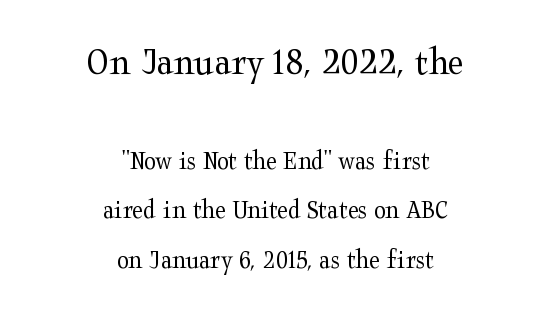
Q: Is the text bold? A: No.
Q: Is the text italic (slanted)? A: No, it is upright.
Q: Is the typeface a serif or a sans-serif typeface? A: Serif.
Q: Is the text underlined? A: No.
Q: How is the paragraph aligned? A: Centered.
Q: Is the spacing between letters normal or unusually wide? A: Normal.
Q: Which block of text is set in a larger size, the first (top) or the second (bottom)? A: The first (top) one.
Q: Width (condensed, normal, or wide)? A: Wide.
Q: Stroke contrast? A: Medium.
Q: x-height? A: Medium.
Q: Monospaced? A: No.
